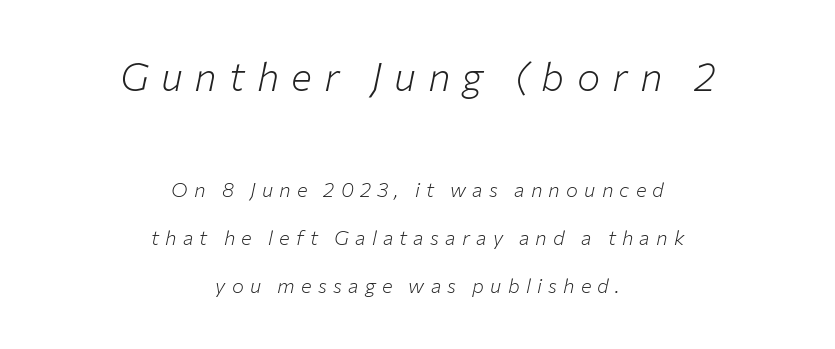
The image shows 39 px light type, italic (leaning right); set centered, loose line spacing (2.4x), unusually wide letter spacing (+0.31 em), not underlined; the first (top) block is 1.95x larger; low stroke contrast and a medium x-height.
